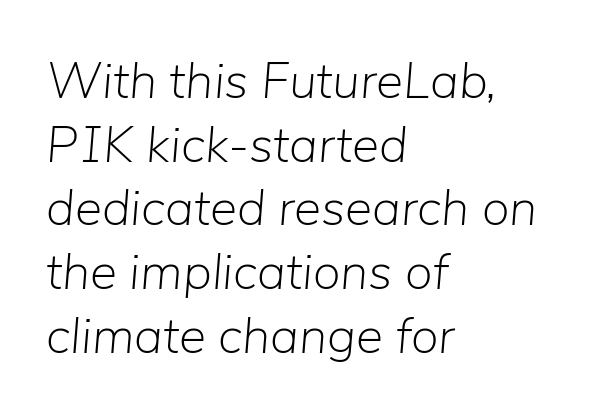
Q: Is the text bold? A: No.
Q: Is the text italic (slanted)? A: Yes, it leans right by about 5 degrees.
Q: Is the text underlined? A: No.
Q: How is the paragraph aligned? A: Left-aligned.
Q: Is the spacing between letters normal or unusually wide? A: Normal.
Q: Is the spacing between lines tight, normal or loose? A: Normal.
Q: Width (condensed, normal, or wide)? A: Normal.
Q: Stroke contrast? A: Low.
Q: x-height? A: Medium.
Q: Monospaced? A: No.
